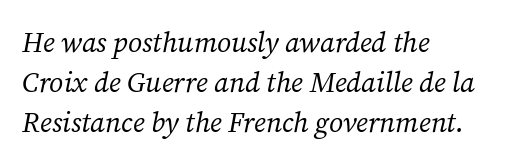
Q: Is the text bold? A: No.
Q: Is the text italic (slanted)? A: Yes, it leans right by about 12 degrees.
Q: Is the typeface a serif or a sans-serif typeface? A: Serif.
Q: Is the text underlined? A: No.
Q: How is the paragraph aligned? A: Left-aligned.
Q: Is the spacing between letters normal or unusually wide? A: Normal.
Q: Is the spacing between lines tight, normal or loose? A: Normal.
Q: Width (condensed, normal, or wide)? A: Normal.
Q: Stroke contrast? A: Medium.
Q: x-height? A: Medium.
Q: Monospaced? A: No.
